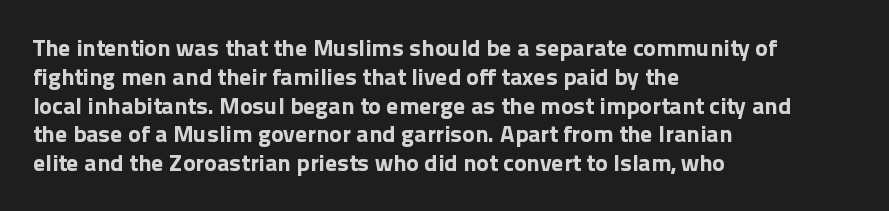
Q: Is the text bold? A: Yes.
Q: Is the text italic (slanted)? A: No, it is upright.
Q: Is the text underlined? A: No.
Q: How is the paragraph aligned? A: Left-aligned.
Q: Is the spacing between letters normal or unusually wide? A: Normal.
